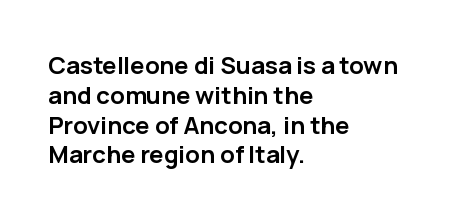
The image shows 24 px bold type, upright; set left-aligned, line spacing 1.24x, normal letter spacing, not underlined.
